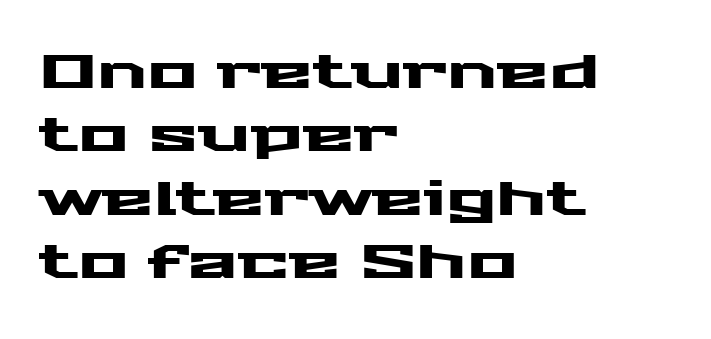
{"serif": "no", "italic": "no", "width": "wide", "stroke_contrast": "medium", "x_height": "medium", "monospaced": "no", "underline": "no", "align": "left", "line_spacing": "normal", "line_spacing_ratio": 1.35, "letter_spacing": "normal", "letter_spacing_em": 0.0, "glyph_px": 47}
